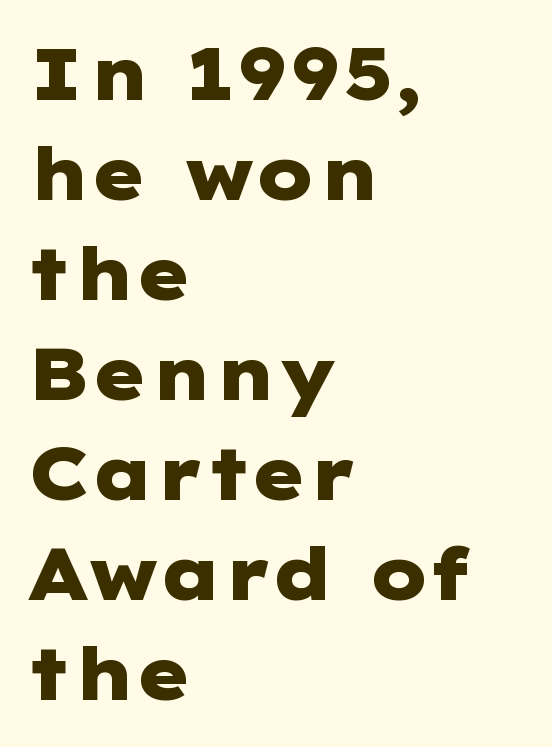
Check where the strokes stop: nothing finishes them off — pure sans. Quick note: underline off. The rendering anchors every line to the left-hand side. Bold? Absolutely — the strokes are thick and heavy. The letterforms sit shoulder to shoulder at normal distance.
